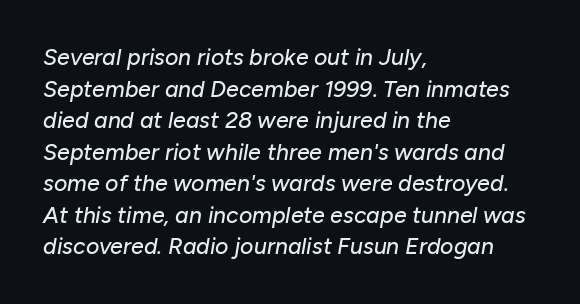
{"italic": "yes", "lean": "right", "slant_degrees": 10, "underline": "no", "align": "left", "line_spacing": "normal", "line_spacing_ratio": 1.37, "letter_spacing": "normal", "letter_spacing_em": 0.0, "glyph_px": 23}
